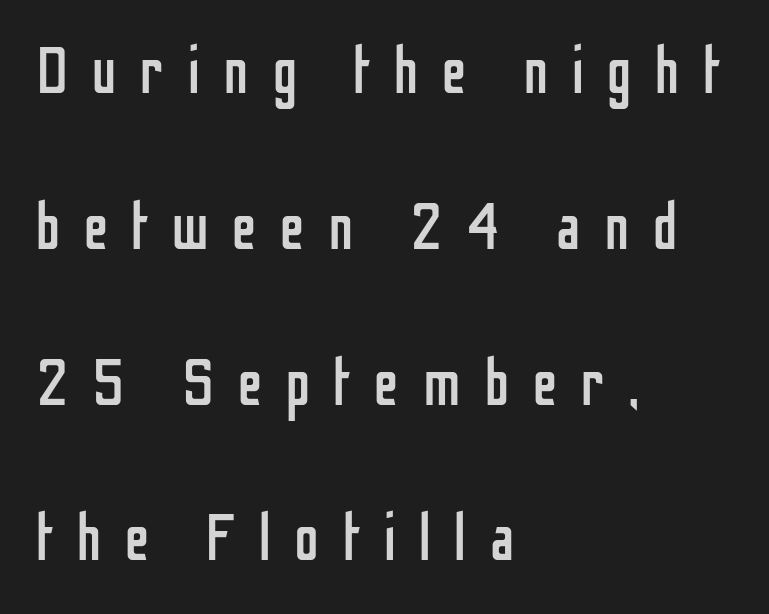
The image shows 66 px regular-weight, condensed sans-serif type, upright; set left-aligned, loose line spacing (2.36x), unusually wide letter spacing (+0.36 em), not underlined; low stroke contrast and a medium x-height.
